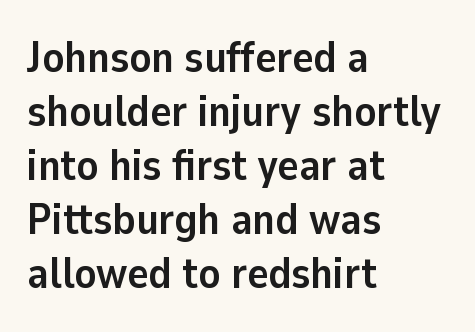
The image shows 44 px semibold sans-serif type, upright; set left-aligned, line spacing 1.23x, normal letter spacing, not underlined; low stroke contrast and a medium x-height.
